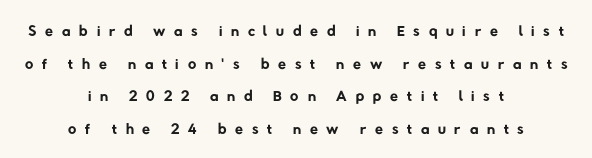
The image shows 23 px text type; set centered, normal line spacing (1.42x), unusually wide letter spacing (+0.38 em), not underlined.
